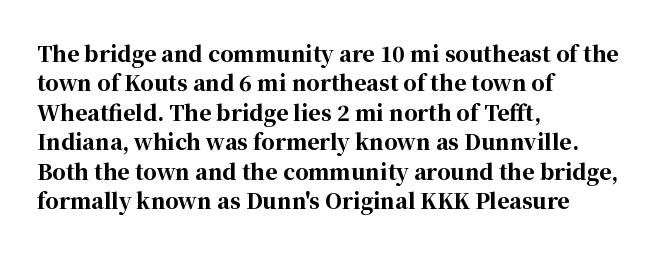
{"italic": "no", "bold": "yes", "underline": "no", "align": "left", "line_spacing": "normal", "line_spacing_ratio": 1.4, "letter_spacing": "normal", "letter_spacing_em": 0.0, "glyph_px": 21}
